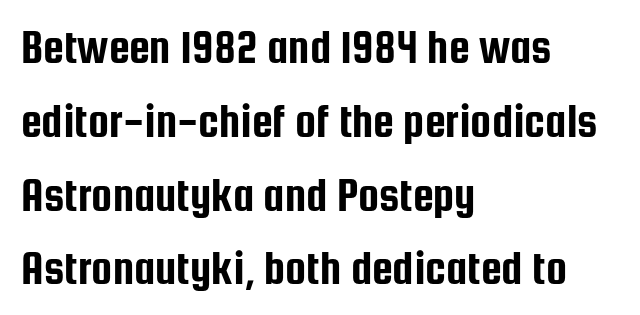
The image shows 47 px condensed sans-serif type, upright; set left-aligned, normal line spacing (1.57x), normal letter spacing, not underlined; low stroke contrast and a medium x-height.
